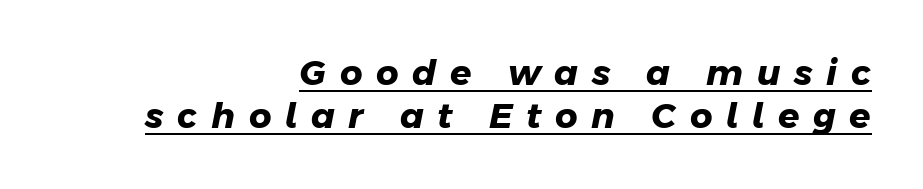
The image shows 35 px heavy sans-serif type; set right-aligned, line spacing 1.23x, unusually wide letter spacing (+0.39 em), underlined; low stroke contrast and a medium x-height.
